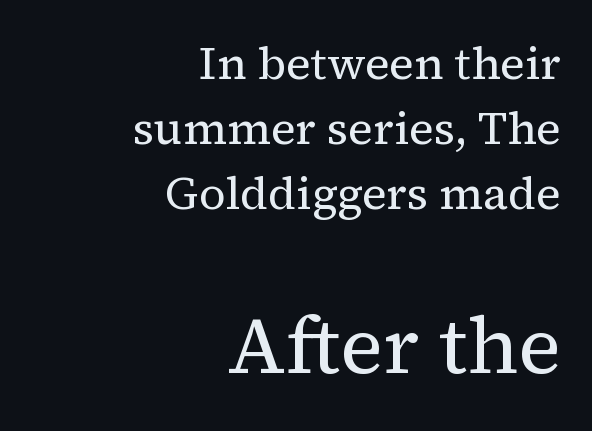
Q: Is the text bold? A: No.
Q: Is the text italic (slanted)? A: No, it is upright.
Q: Is the typeface a serif or a sans-serif typeface? A: Serif.
Q: Is the text underlined? A: No.
Q: How is the paragraph aligned? A: Right-aligned.
Q: Is the spacing between letters normal or unusually wide? A: Normal.
Q: Is the spacing between lines tight, normal or loose? A: Normal.
Q: Which block of text is set in a larger size, the first (top) or the second (bottom)? A: The second (bottom) one.
Q: Width (condensed, normal, or wide)? A: Normal.
Q: Stroke contrast? A: Medium.
Q: x-height? A: Medium.
Q: Monospaced? A: No.
